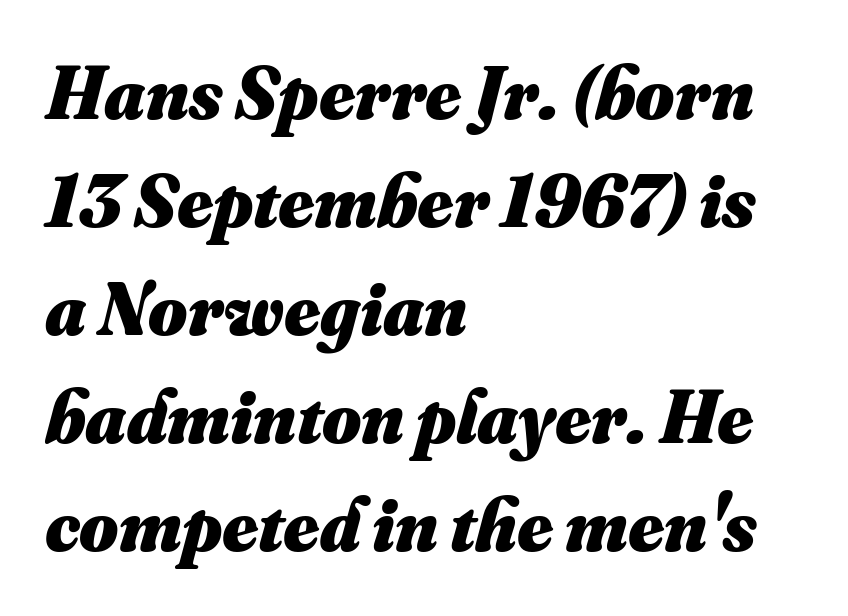
Line spacing here is normal. Compared with typical body copy, the letter spacing here is the same. The face used here is proportionally spaced, like ordinary book or web type. The sample has been set heavy, in full bold. Layout note: lines flush left.
